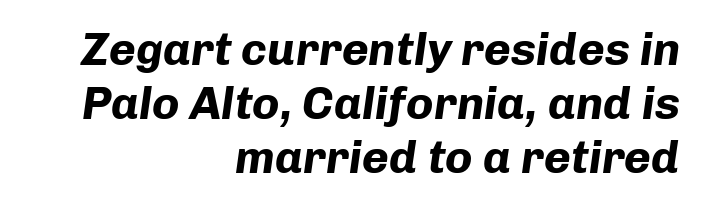
Q: Is the text bold? A: Yes.
Q: Is the text italic (slanted)? A: Yes, it leans right by about 8 degrees.
Q: Is the text underlined? A: No.
Q: How is the paragraph aligned? A: Right-aligned.
Q: Is the spacing between letters normal or unusually wide? A: Normal.
Q: Width (condensed, normal, or wide)? A: Normal.
Q: Stroke contrast? A: Low.
Q: x-height? A: Medium.
Q: Monospaced? A: No.
